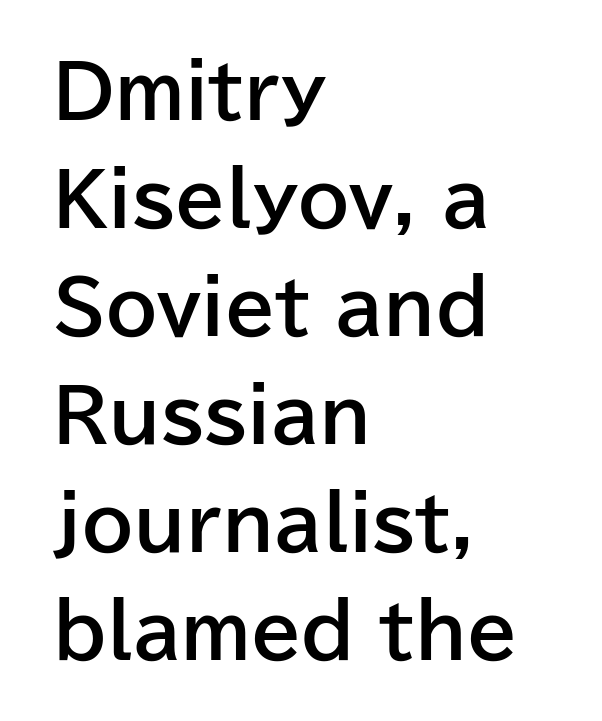
Q: Is the text bold? A: Yes.
Q: Is the text italic (slanted)? A: No, it is upright.
Q: Is the typeface a serif or a sans-serif typeface? A: Sans-serif.
Q: Is the text underlined? A: No.
Q: How is the paragraph aligned? A: Left-aligned.
Q: Is the spacing between letters normal or unusually wide? A: Normal.
Q: Is the spacing between lines tight, normal or loose? A: Normal.
Q: Width (condensed, normal, or wide)? A: Normal.
Q: Stroke contrast? A: Low.
Q: x-height? A: Medium.
Q: Monospaced? A: No.
